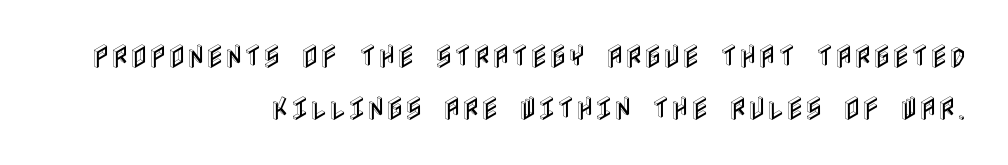
Descender tails drop into unmarked territory. Honestly, the letter spacing is just normal — you wouldn't notice it. All the whitespace from short lines collects on the left. The vertical gap from one line to the next is large.
